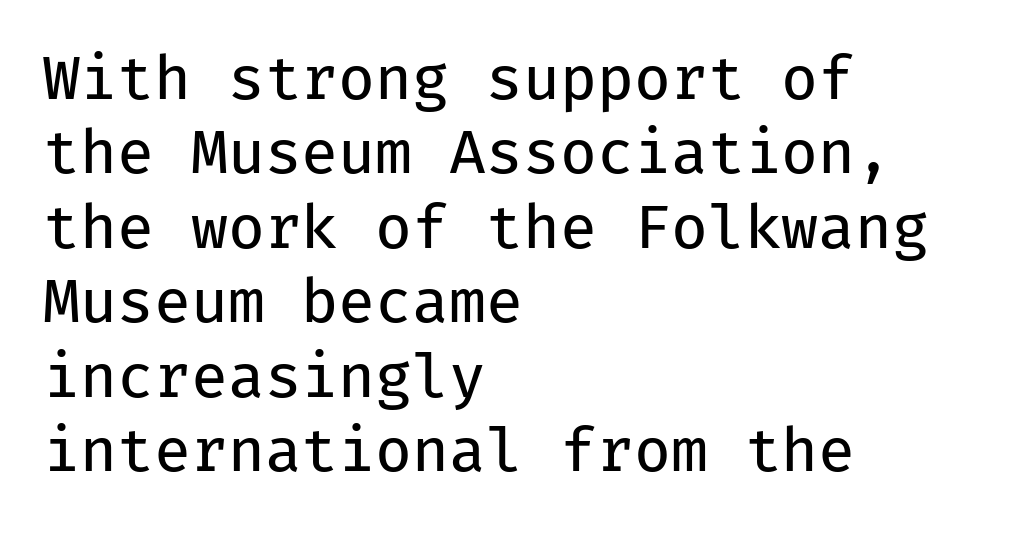
Q: Is the text bold? A: No.
Q: Is the text italic (slanted)? A: No, it is upright.
Q: Is the typeface a serif or a sans-serif typeface? A: Sans-serif.
Q: Is the text underlined? A: No.
Q: How is the paragraph aligned? A: Left-aligned.
Q: Is the spacing between letters normal or unusually wide? A: Normal.
Q: Width (condensed, normal, or wide)? A: Normal.
Q: Stroke contrast? A: Low.
Q: x-height? A: Medium.
Q: Monospaced? A: Yes.
